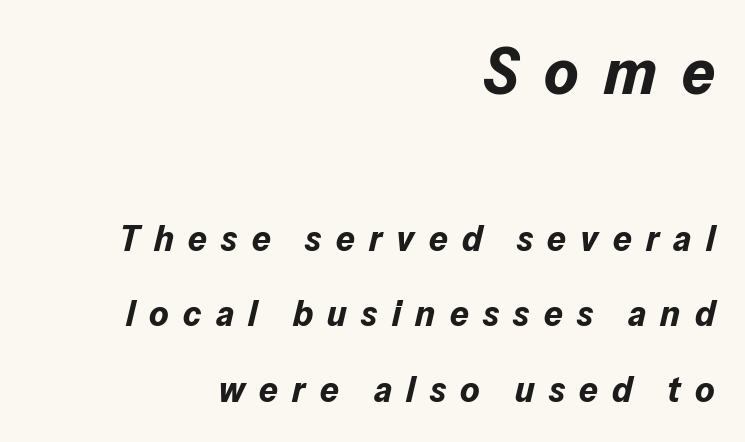
Q: Is the text bold? A: Yes.
Q: Is the text italic (slanted)? A: Yes, it leans right by about 13 degrees.
Q: Is the text underlined? A: No.
Q: How is the paragraph aligned? A: Right-aligned.
Q: Is the spacing between letters normal or unusually wide? A: Unusually wide.
Q: Is the spacing between lines tight, normal or loose? A: Loose.
Q: Which block of text is set in a larger size, the first (top) or the second (bottom)? A: The first (top) one.
Q: Width (condensed, normal, or wide)? A: Normal.
Q: Stroke contrast? A: Low.
Q: x-height? A: Medium.
Q: Monospaced? A: No.
